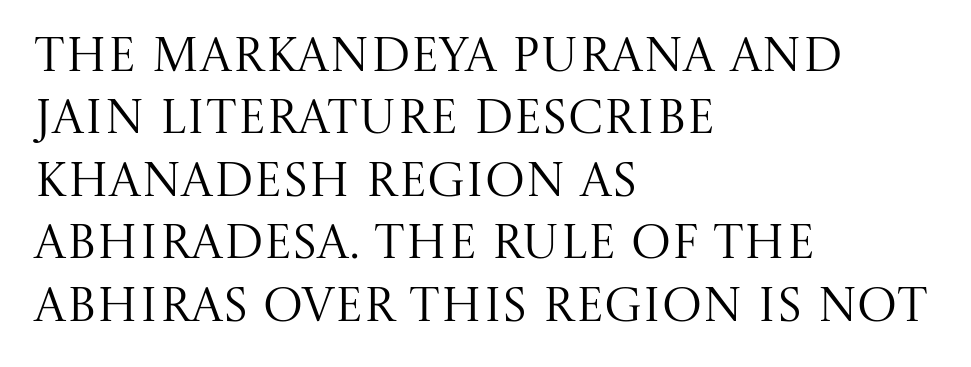
Q: Is the text bold? A: No.
Q: Is the text italic (slanted)? A: No, it is upright.
Q: Is the typeface a serif or a sans-serif typeface? A: Serif.
Q: Is the text underlined? A: No.
Q: How is the paragraph aligned? A: Left-aligned.
Q: Is the spacing between letters normal or unusually wide? A: Normal.
Q: Is the spacing between lines tight, normal or loose? A: Normal.
Q: Width (condensed, normal, or wide)? A: Normal.
Q: Stroke contrast? A: Medium.
Q: x-height? A: Large.
Q: Monospaced? A: No.
